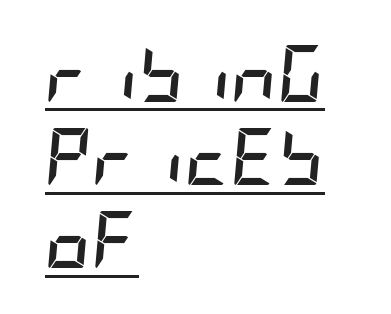
{"italic": "yes", "lean": "right", "slant_degrees": 5, "bold": "yes", "weight": "semibold", "width": "condensed", "stroke_contrast": "low", "x_height": "large", "underline": "yes", "align": "left", "line_spacing": "normal", "line_spacing_ratio": 1.46, "letter_spacing": "normal", "letter_spacing_em": 0.0, "glyph_px": 57}
